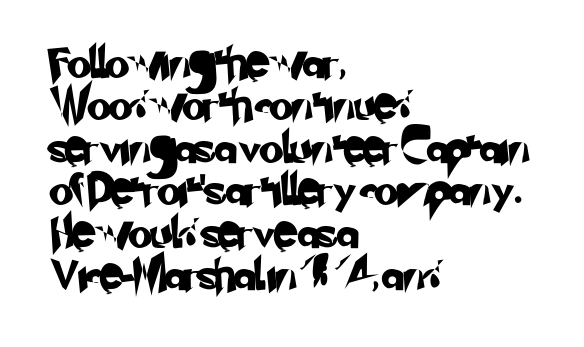
{"serif": "no", "width": "normal", "stroke_contrast": "low", "x_height": "small", "monospaced": "no", "underline": "no", "align": "left", "line_spacing": "normal", "line_spacing_ratio": 1.37, "letter_spacing": "normal", "letter_spacing_em": 0.0, "glyph_px": 31}
